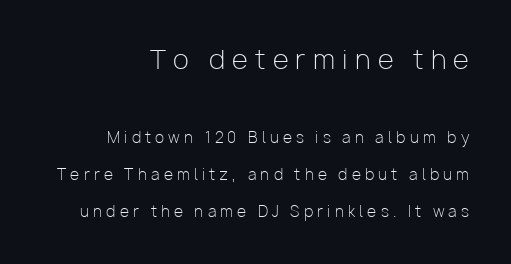
{"italic": "no", "bold": "no", "underline": "no", "align": "right", "line_spacing": "loose", "line_spacing_ratio": 2.47, "letter_spacing": "wide", "letter_spacing_em": 0.28, "larger_block": "first", "size_ratio": 1.73, "glyph_px": 26}
